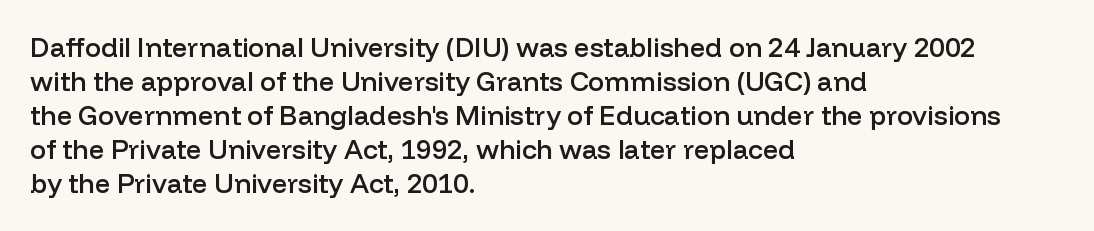
{"italic": "no", "bold": "semi", "underline": "no", "align": "left", "line_spacing": "normal", "line_spacing_ratio": 1.26, "letter_spacing": "normal", "letter_spacing_em": 0.0, "glyph_px": 27}
